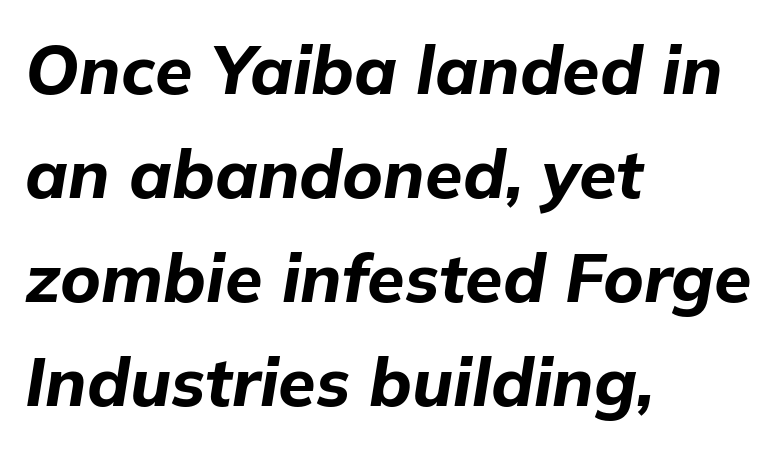
The image shows 68 px bold type, italic (leaning right); set left-aligned, normal line spacing (1.53x), normal letter spacing, not underlined; low stroke contrast and a medium x-height.
